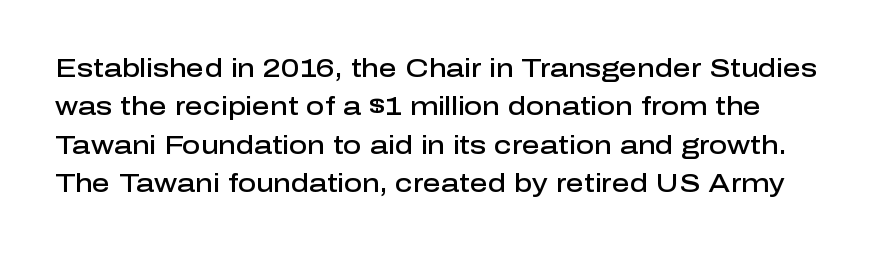
{"italic": "no", "bold": "semi", "underline": "no", "line_spacing": "normal", "line_spacing_ratio": 1.54, "letter_spacing": "normal", "letter_spacing_em": 0.0, "glyph_px": 25}
